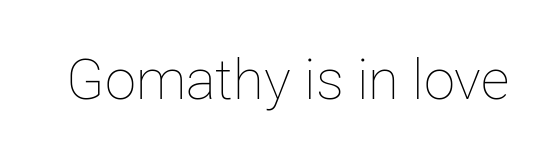
{"italic": "no", "bold": "no", "weight": "thin", "width": "normal", "stroke_contrast": "low", "x_height": "medium", "monospaced": "no", "underline": "no", "letter_spacing": "normal", "letter_spacing_em": 0.0, "glyph_px": 56}
